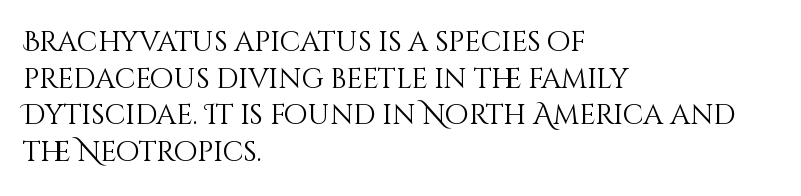
All the whitespace from short lines collects on the right. The rendering uses natural spacing where letterforms have individual widths. Stem width sits at or under what a default text font uses. Posture: straight, roman, zero tilt. The letters sit at their default tracking, neither squeezed nor spread. The leading is moderate, giving the passage an even texture.
